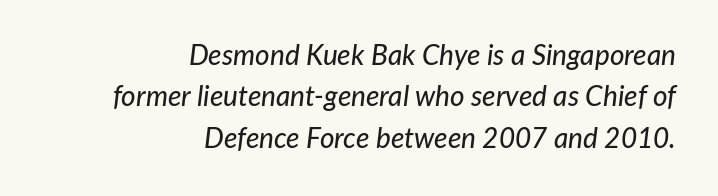
Q: Is the text italic (slanted)? A: Yes, it leans right by about 7 degrees.
Q: Is the text underlined? A: No.
Q: How is the paragraph aligned? A: Right-aligned.
Q: Is the spacing between letters normal or unusually wide? A: Normal.
Q: Is the spacing between lines tight, normal or loose? A: Normal.
Q: Width (condensed, normal, or wide)? A: Normal.
Q: Stroke contrast? A: Low.
Q: x-height? A: Medium.
Q: Monospaced? A: No.
